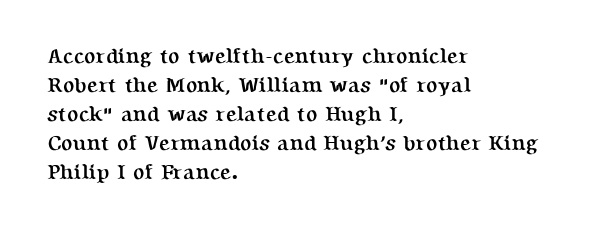
Q: Is the text bold? A: Yes.
Q: Is the text italic (slanted)? A: No, it is upright.
Q: Is the text underlined? A: No.
Q: How is the paragraph aligned? A: Left-aligned.
Q: Is the spacing between letters normal or unusually wide? A: Normal.
Q: Is the spacing between lines tight, normal or loose? A: Normal.
